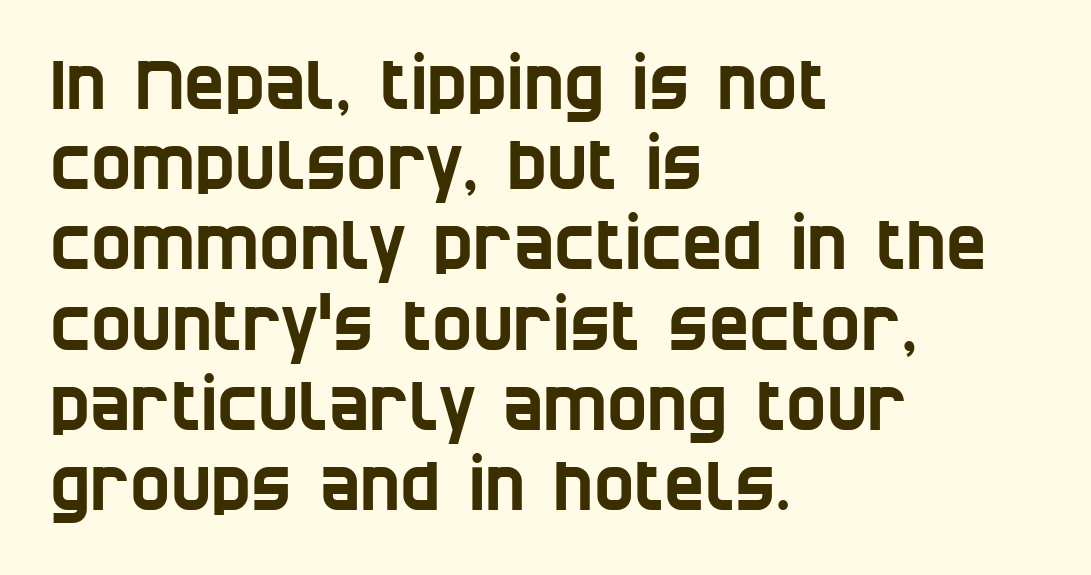
Q: Is the typeface a serif or a sans-serif typeface? A: Sans-serif.
Q: Is the text underlined? A: No.
Q: How is the paragraph aligned? A: Left-aligned.
Q: Is the spacing between letters normal or unusually wide? A: Normal.
Q: Width (condensed, normal, or wide)? A: Condensed.
Q: Stroke contrast? A: Low.
Q: x-height? A: Large.
Q: Monospaced? A: No.
